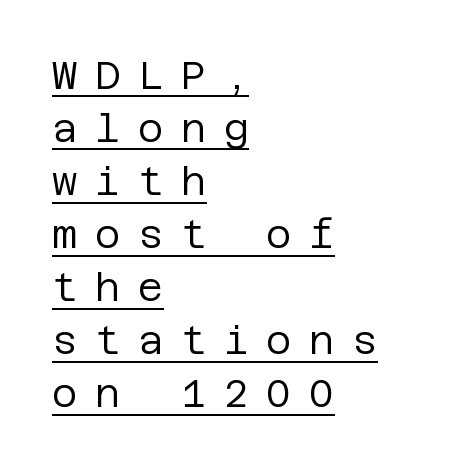
The rendering uses the underline text-decoration. Nope, not italic — everything's standing straight. The glyphs in this specimen are sans serif. The lines sit at an ordinary, default distance from one another.
